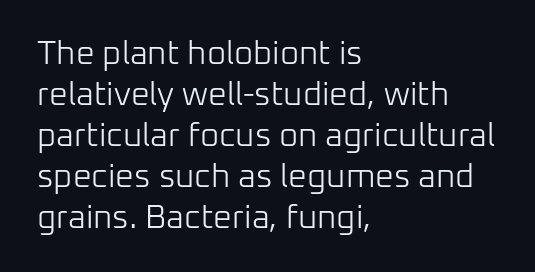
{"serif": "no", "italic": "no", "bold": "no", "weight": "light", "width": "normal", "stroke_contrast": "low", "x_height": "medium", "monospaced": "no", "underline": "no", "align": "left", "line_spacing_ratio": 1.24, "letter_spacing": "normal", "letter_spacing_em": 0.0, "glyph_px": 33}
